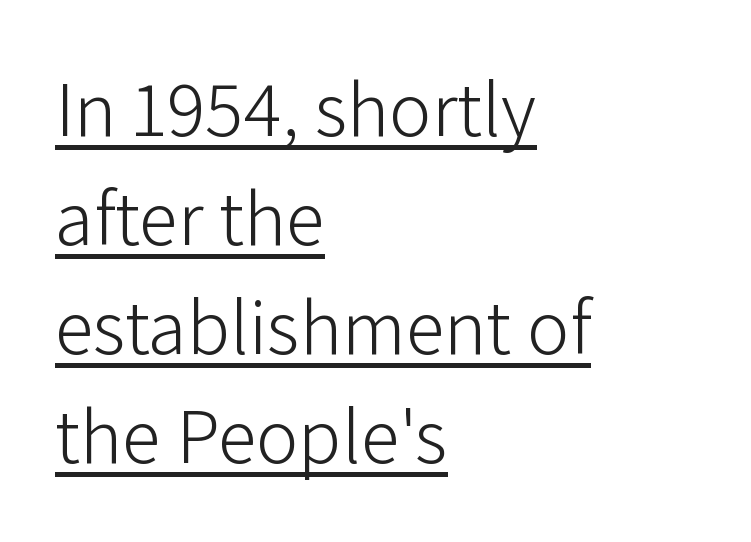
Q: Is the text bold? A: No.
Q: Is the text italic (slanted)? A: No, it is upright.
Q: Is the typeface a serif or a sans-serif typeface? A: Sans-serif.
Q: Is the text underlined? A: Yes.
Q: How is the paragraph aligned? A: Left-aligned.
Q: Is the spacing between letters normal or unusually wide? A: Normal.
Q: Is the spacing between lines tight, normal or loose? A: Normal.
Q: Width (condensed, normal, or wide)? A: Normal.
Q: Stroke contrast? A: Low.
Q: x-height? A: Medium.
Q: Monospaced? A: No.
